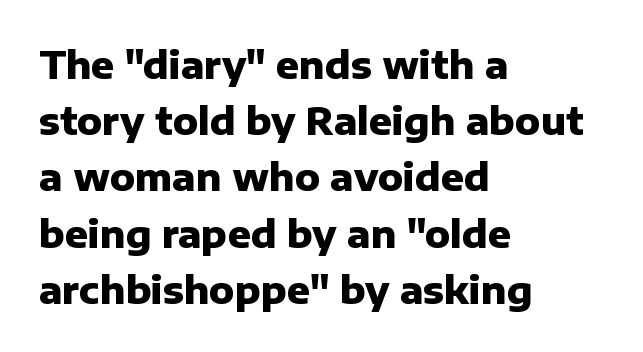
{"serif": "no", "italic": "no", "bold": "yes", "weight": "heavy", "width": "normal", "stroke_contrast": "low", "x_height": "medium", "monospaced": "no", "underline": "no", "align": "left", "line_spacing": "normal", "line_spacing_ratio": 1.48, "letter_spacing": "normal", "letter_spacing_em": 0.0, "glyph_px": 38}
